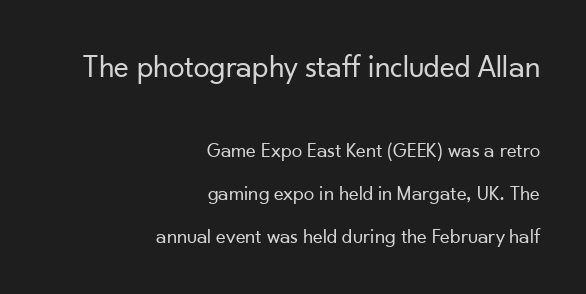
Q: Is the text bold? A: No.
Q: Is the text italic (slanted)? A: No, it is upright.
Q: Is the typeface a serif or a sans-serif typeface? A: Sans-serif.
Q: Is the text underlined? A: No.
Q: How is the paragraph aligned? A: Right-aligned.
Q: Is the spacing between letters normal or unusually wide? A: Normal.
Q: Is the spacing between lines tight, normal or loose? A: Loose.
Q: Which block of text is set in a larger size, the first (top) or the second (bottom)? A: The first (top) one.
Q: Width (condensed, normal, or wide)? A: Normal.
Q: Stroke contrast? A: Low.
Q: x-height? A: Small.
Q: Monospaced? A: No.
